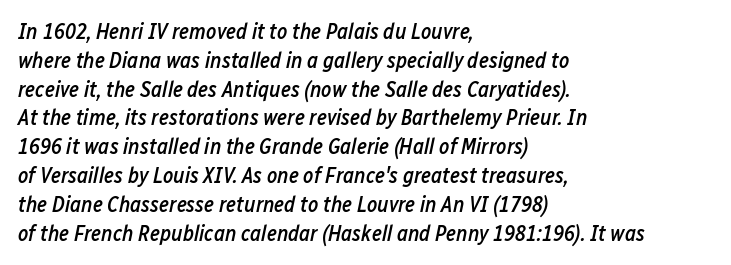
The image shows 22 px text type, italic (leaning right); set left-aligned, normal line spacing (1.31x), normal letter spacing, not underlined.
